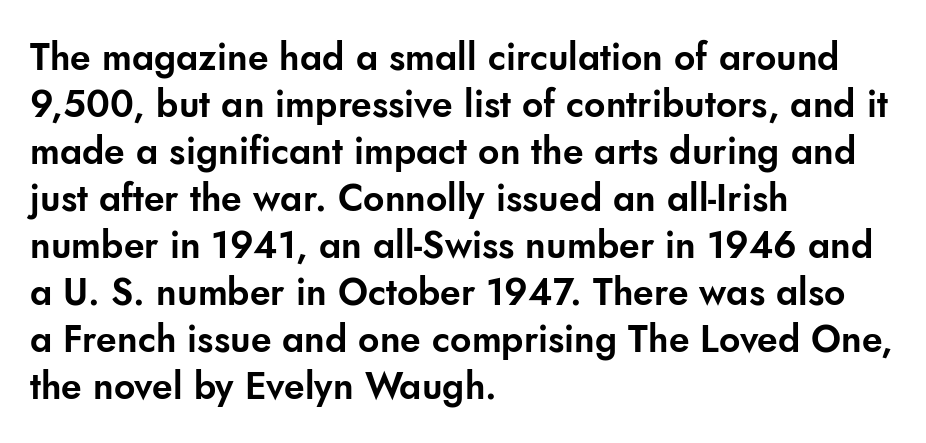
{"serif": "no", "italic": "no", "width": "normal", "stroke_contrast": "low", "x_height": "small", "monospaced": "no", "underline": "no", "align": "left", "line_spacing": "normal", "line_spacing_ratio": 1.27, "letter_spacing": "normal", "letter_spacing_em": 0.0, "glyph_px": 37}
